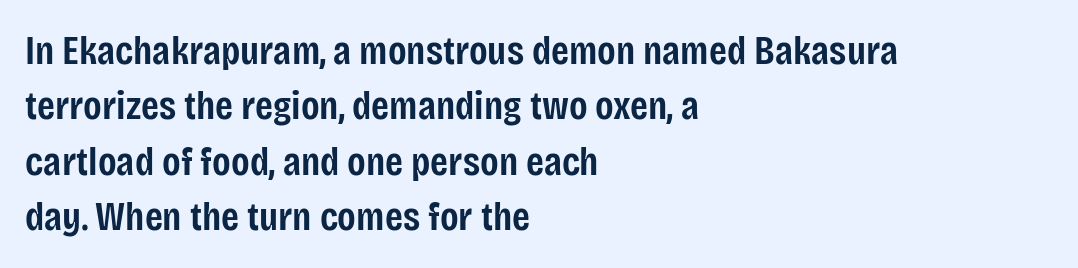
Rule under the text: the space is simply empty. Serifs: no, the terminals of the letterforms are clean. The font's upright variant was chosen for this text. Glyph-to-glyph distance matches everyday printed text.
